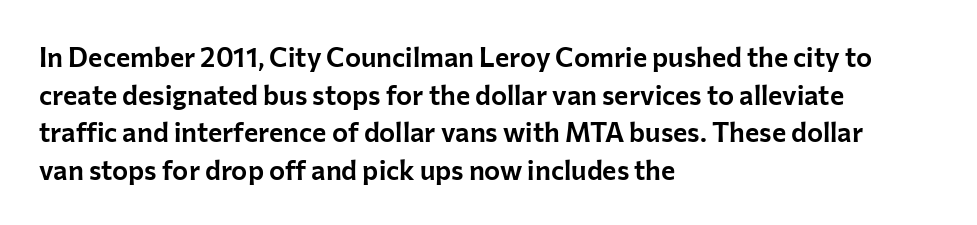
The image shows 27 px text type, upright; set left-aligned, normal line spacing (1.39x), normal letter spacing, not underlined.
